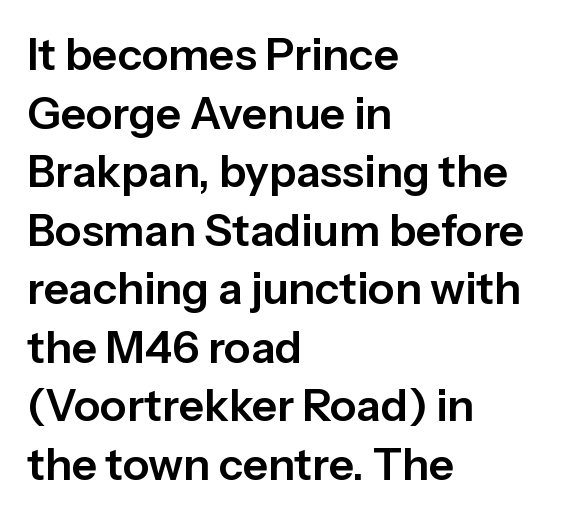
Q: Is the text italic (slanted)? A: No, it is upright.
Q: Is the typeface a serif or a sans-serif typeface? A: Sans-serif.
Q: Is the text underlined? A: No.
Q: How is the paragraph aligned? A: Left-aligned.
Q: Is the spacing between letters normal or unusually wide? A: Normal.
Q: Is the spacing between lines tight, normal or loose? A: Normal.
Q: Width (condensed, normal, or wide)? A: Normal.
Q: Stroke contrast? A: Low.
Q: x-height? A: Medium.
Q: Monospaced? A: No.
